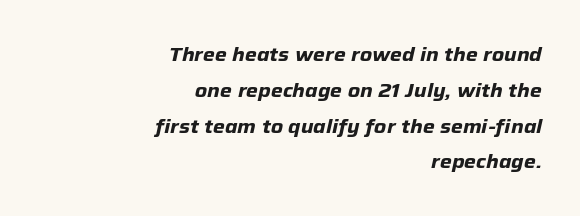
Is the letter spacing exaggerated? No — it looks like the ordinary default. Italic: yes, the glyphs are oblique. Words float on clear page, feet unadorned. The typesetter chose a ragged-left arrangement here. The rendering uses a bold face; every stroke is thick and dark.
